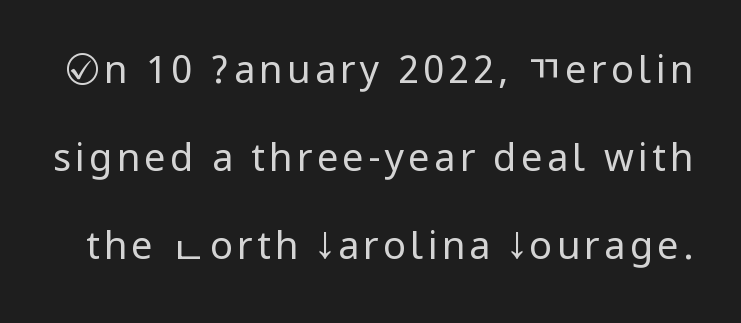
Q: Is the text bold? A: No.
Q: Is the text italic (slanted)? A: No, it is upright.
Q: Is the typeface a serif or a sans-serif typeface? A: Sans-serif.
Q: Is the text underlined? A: No.
Q: Is the spacing between lines tight, normal or loose? A: Loose.
Q: Width (condensed, normal, or wide)? A: Condensed.
Q: Stroke contrast? A: Low.
